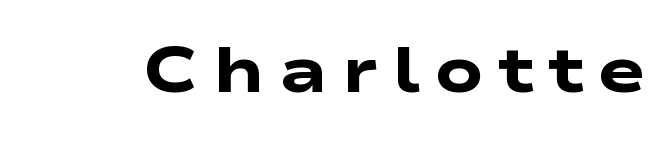
The image shows 64 px heavy, wide sans-serif type; set unusually wide letter spacing (+0.22 em), not underlined; low stroke contrast and a medium x-height.
